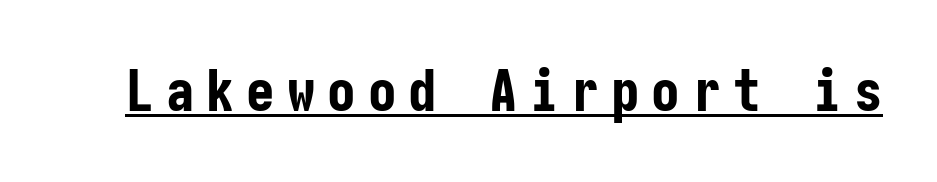
The image shows 57 px bold, condensed sans-serif type, upright; set unusually wide letter spacing (+0.21 em), underlined; low stroke contrast and a medium x-height.
